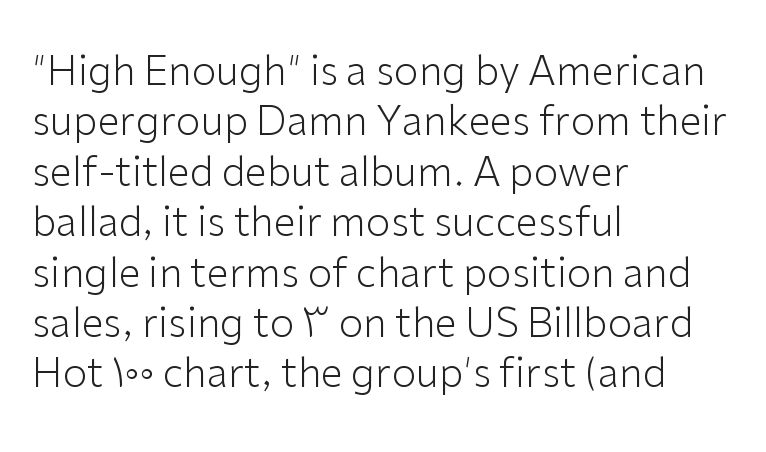
Casual observation: everything's shoved over to the left. Each letter's strokes conclude bluntly, with no projecting serifs. This sample has the flowing, uneven cadence of proportional lettering. Regular leading. Default kerning and tracking; the words read as compact shapes. If you drew a line through each stem, it would be perfectly vertical.
